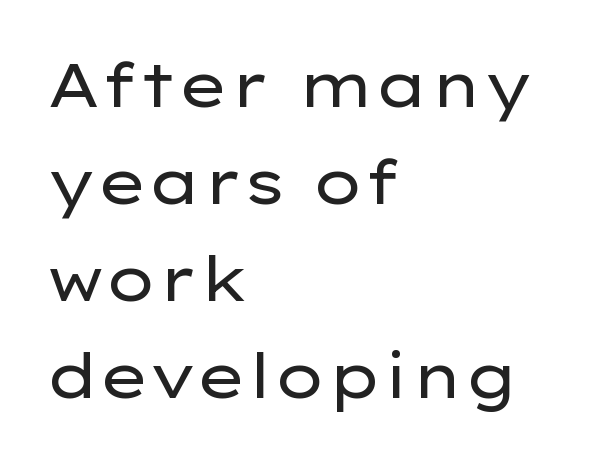
You can tell it's not italic because the verticals are truly vertical. Observe the ordinary spacing: letters are neighbours, not strangers. This reads as an unemphasized weight, regular at the heaviest. Caption: multi-line text, flush left, ragged right.
